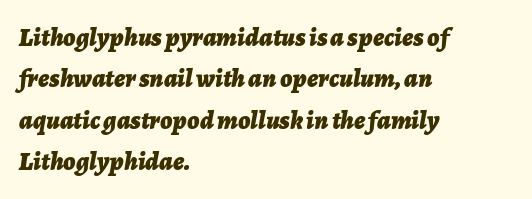
Regarding leading, the lines here are spaced in the standard way. A student would call this left alignment; a typographer would say flush left, rag right. Standard letterfit; no display-style spreading of the glyphs. This sample uses an oblique cut, with every glyph tilted off the vertical.
